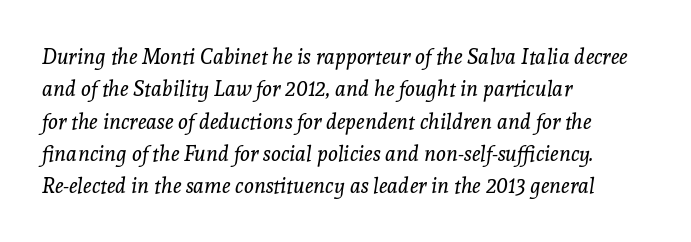
The paragraph has a hard left edge and a soft right edge. You could call the tracking neutral — neither tight nor loose. Is the stroke heavy? The answer is a plain regular-or-lighter. The string is rendered with underlining switched off.
